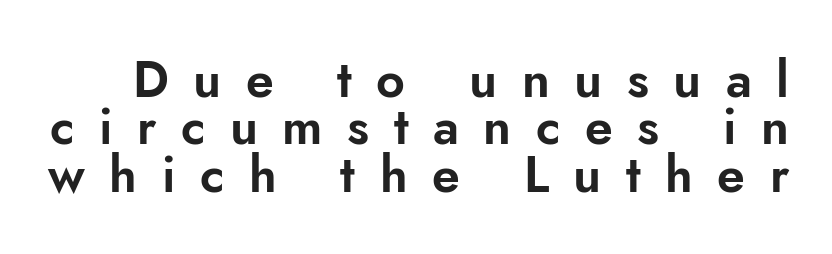
Q: Is the text italic (slanted)? A: No, it is upright.
Q: Is the typeface a serif or a sans-serif typeface? A: Sans-serif.
Q: Is the text underlined? A: No.
Q: Is the spacing between letters normal or unusually wide? A: Unusually wide.
Q: Is the spacing between lines tight, normal or loose? A: Tight.
Q: Width (condensed, normal, or wide)? A: Normal.
Q: Stroke contrast? A: Low.
Q: x-height? A: Small.
Q: Monospaced? A: No.
